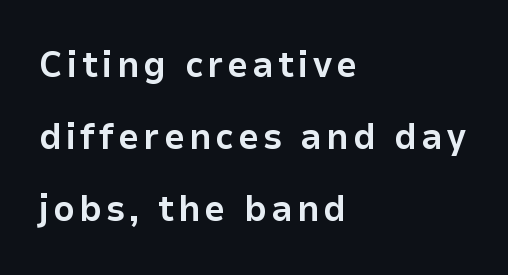
The image shows 37 px bold sans-serif type, upright; set left-aligned, loose line spacing (1.95x), not underlined; low stroke contrast and a medium x-height.
